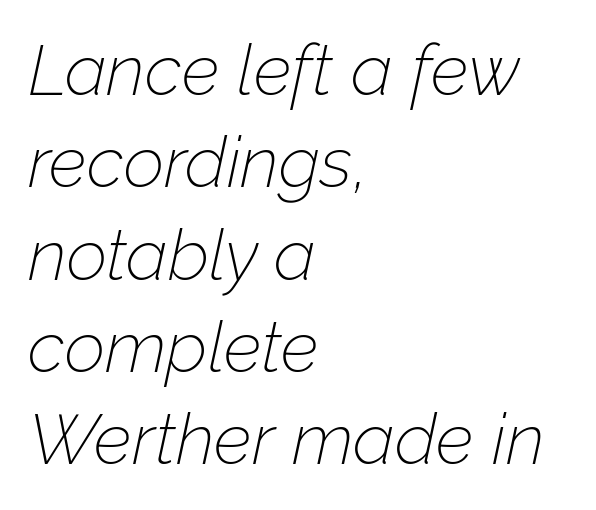
The image shows 71 px thin type, italic (leaning right); set left-aligned, normal line spacing (1.3x), normal letter spacing, not underlined; low stroke contrast and a medium x-height.
